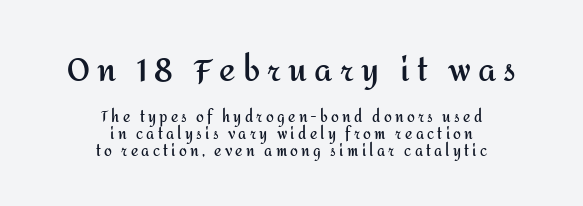
The image shows 31 px semibold sans-serif type, upright; set centered, line spacing 1.22x, unusually wide letter spacing (+0.23 em), not underlined; the first (top) block is 2.21x larger; medium stroke contrast and a medium x-height.
